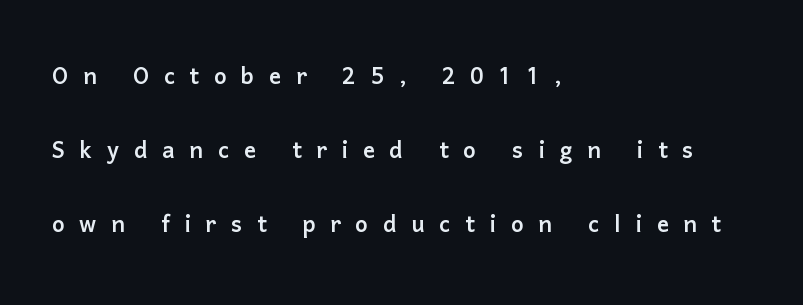
Q: Is the text italic (slanted)? A: No, it is upright.
Q: Is the typeface a serif or a sans-serif typeface? A: Sans-serif.
Q: Is the text underlined? A: No.
Q: How is the paragraph aligned? A: Left-aligned.
Q: Is the spacing between letters normal or unusually wide? A: Unusually wide.
Q: Is the spacing between lines tight, normal or loose? A: Loose.
Q: Width (condensed, normal, or wide)? A: Normal.
Q: Stroke contrast? A: Low.
Q: x-height? A: Medium.
Q: Monospaced? A: No.
